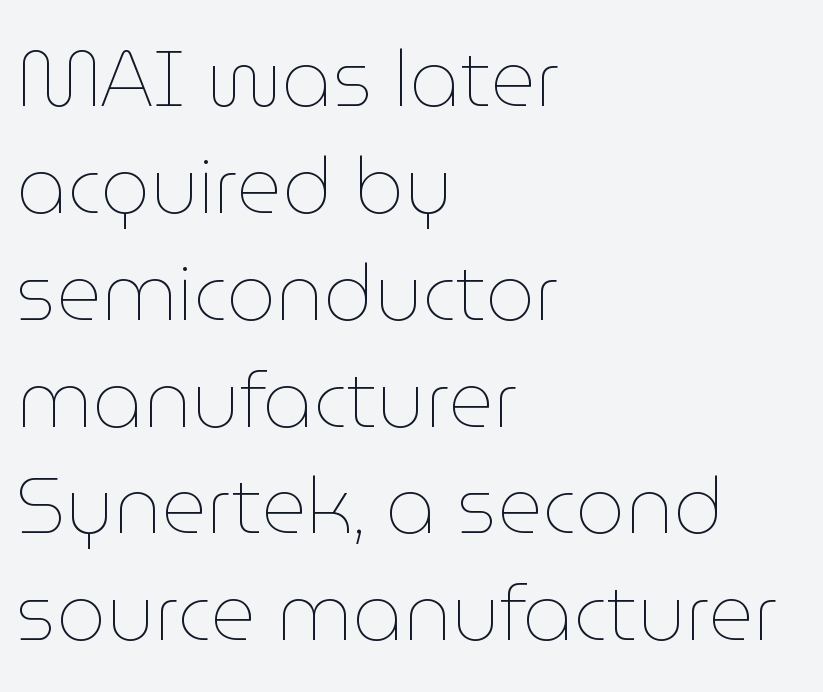
The glyphs are unaccompanied by any horizontal stroke below them. Spacing verdict: proportional, widths tailored to each character. The paragraph has a hard left edge and a soft right edge. Compared with typical paragraphs, the rows here are spaced about the same. Is the stroke heavy? The answer is a plain regular-or-lighter.
